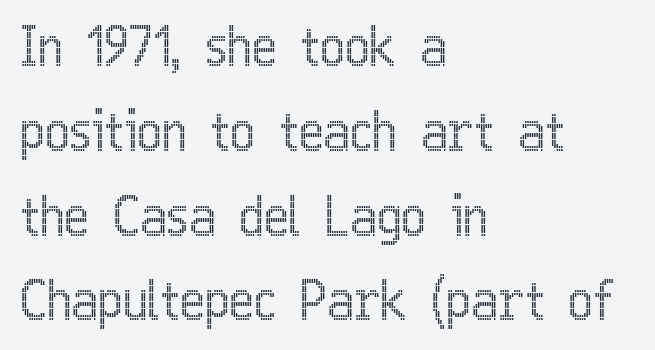
{"italic": "no", "width": "condensed", "x_height": "medium", "monospaced": "no", "underline": "no", "align": "left", "line_spacing": "normal", "line_spacing_ratio": 1.6, "letter_spacing": "normal", "letter_spacing_em": 0.0, "glyph_px": 53}
